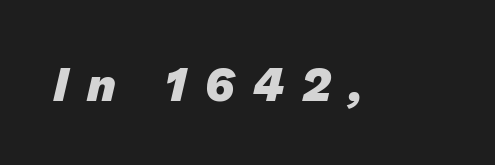
Q: Is the text bold? A: Yes.
Q: Is the typeface a serif or a sans-serif typeface? A: Sans-serif.
Q: Is the text underlined? A: No.
Q: Is the spacing between letters normal or unusually wide? A: Unusually wide.
Q: Width (condensed, normal, or wide)? A: Normal.
Q: Stroke contrast? A: Low.
Q: x-height? A: Medium.
Q: Monospaced? A: No.
